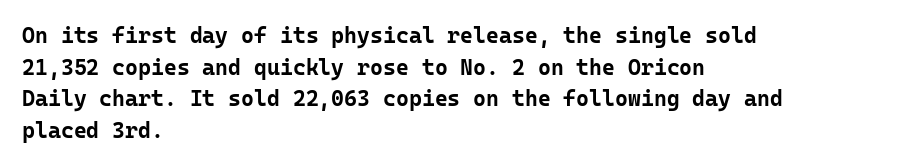
The image shows 22 px bold type, upright; set left-aligned, normal line spacing (1.44x), normal letter spacing, not underlined.
